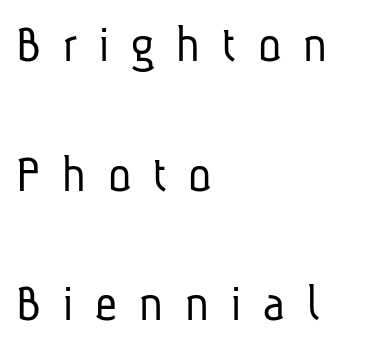
{"serif": "no", "bold": "no", "weight": "light", "width": "condensed", "stroke_contrast": "low", "x_height": "medium", "monospaced": "no", "underline": "no", "align": "left", "line_spacing": "loose", "line_spacing_ratio": 2.4, "letter_spacing": "wide", "letter_spacing_em": 0.41, "glyph_px": 54}
